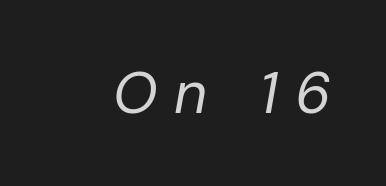
The image shows 58 px regular-weight type, italic (leaning right); set unusually wide letter spacing (+0.3 em), not underlined; low stroke contrast and a medium x-height.
